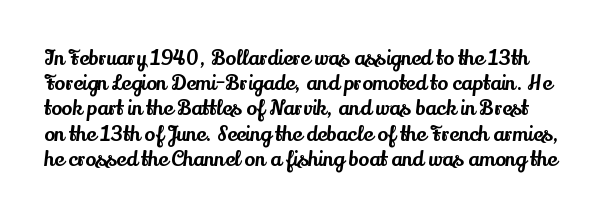
The image shows 20 px text type; set normal line spacing (1.26x), normal letter spacing, not underlined.
